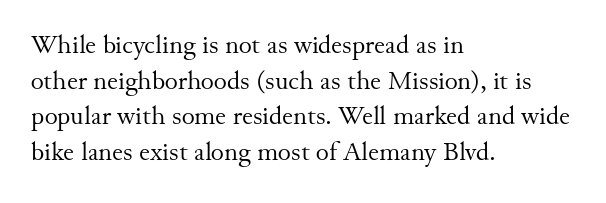
No word sits above an underline. These lines stack with their left ends in a neat column. The line-height multiplier appears to be the usual default. Ordinary non-slanted type is in use. Students, note that the glyphs here touch the page at normal intervals.
